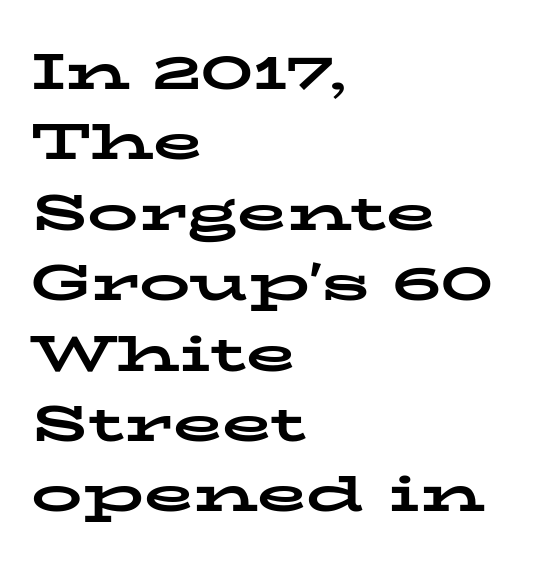
Q: Is the text bold? A: Yes.
Q: Is the text italic (slanted)? A: No, it is upright.
Q: Is the typeface a serif or a sans-serif typeface? A: Serif.
Q: Is the text underlined? A: No.
Q: How is the paragraph aligned? A: Left-aligned.
Q: Is the spacing between letters normal or unusually wide? A: Normal.
Q: Is the spacing between lines tight, normal or loose? A: Normal.
Q: Width (condensed, normal, or wide)? A: Wide.
Q: Stroke contrast? A: Low.
Q: x-height? A: Medium.
Q: Monospaced? A: No.
